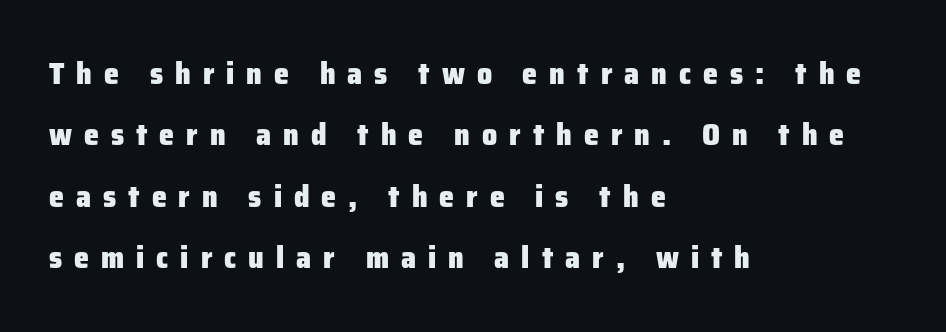
The face used here is a sans, in the tradition of grotesques and geometrics. Chunky letters — that's bold for sure. Vertically, the passage feels expansive, rows floating well apart. Compared with typical body copy, the letter spacing here is much looser. Casual observation: everything's shoved over to the left.
